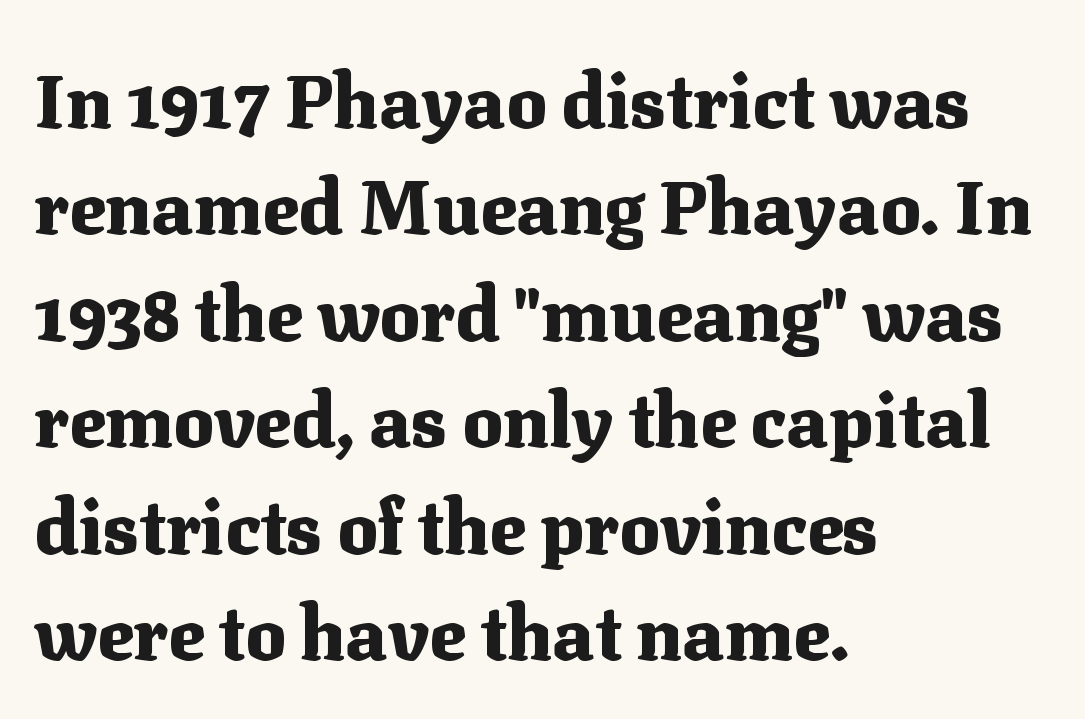
You can tell it's not italic because the verticals are truly vertical. Between one letter and the next there's only the usual sliver of space. Layout note: lines flush left. The space directly below the letters is spotless.
